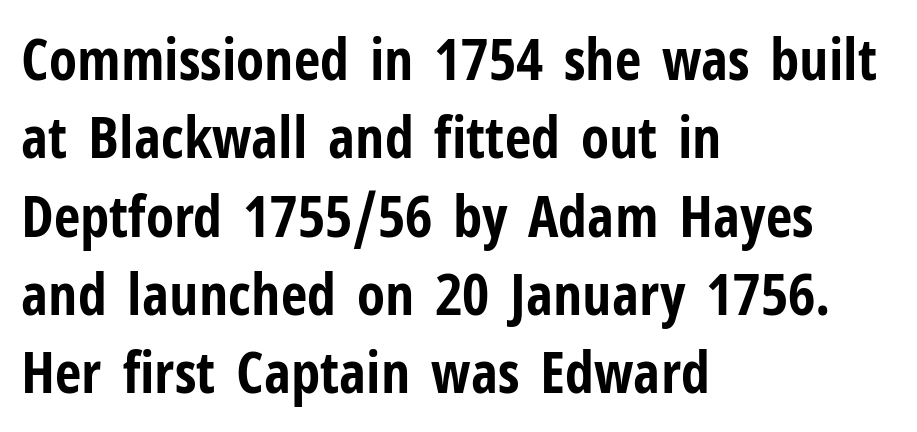
Think of a printed novel: that variable character pitch is what you see here. The letters sit at their default tracking, neither squeezed nor spread. This is roman type, the default non-slanted kind. The passage is arranged the way most books set body copy — flush left. Notice how thick the strokes are: this is what a full bold looks like.
